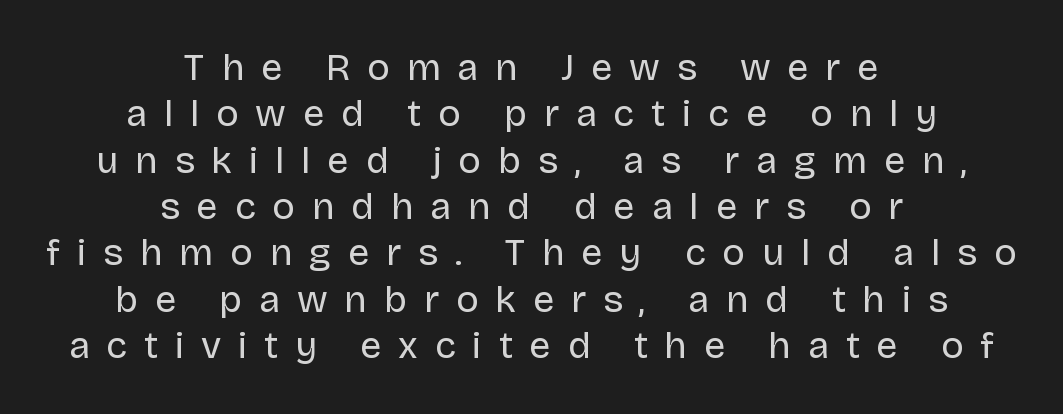
The font sits on the lighter half of the weight spectrum, regular included. Think of a printed novel: that variable character pitch is what you see here. Quick note: not italic, upright. You can tell from the bare stems that sans-serif type was used.
